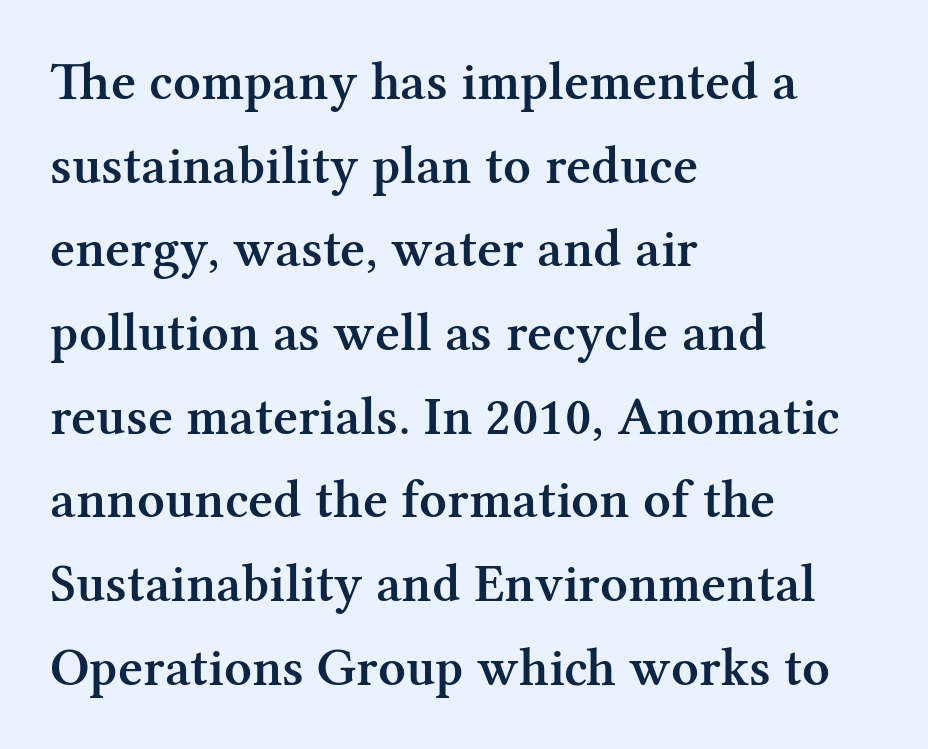
Q: Is the text bold? A: Semi-bold.
Q: Is the text italic (slanted)? A: No, it is upright.
Q: Is the typeface a serif or a sans-serif typeface? A: Serif.
Q: Is the text underlined? A: No.
Q: How is the paragraph aligned? A: Left-aligned.
Q: Is the spacing between letters normal or unusually wide? A: Normal.
Q: Is the spacing between lines tight, normal or loose? A: Normal.
Q: Width (condensed, normal, or wide)? A: Normal.
Q: Stroke contrast? A: Medium.
Q: x-height? A: Medium.
Q: Monospaced? A: No.
